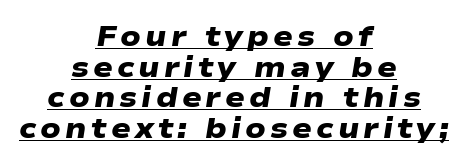
The font is running at its bold setting. Here the designer chose a conventional face with non-uniform glyph widths. Typeset on center — no edge is straight. Observe the absence of serifs on each vertical stroke in this sample. Like a heading marked for emphasis, these lines bear an underscore.
